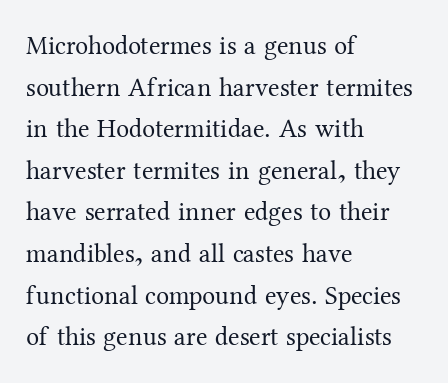
The image shows 26 px text type, upright; set left-aligned, normal line spacing (1.6x), normal letter spacing, not underlined.
